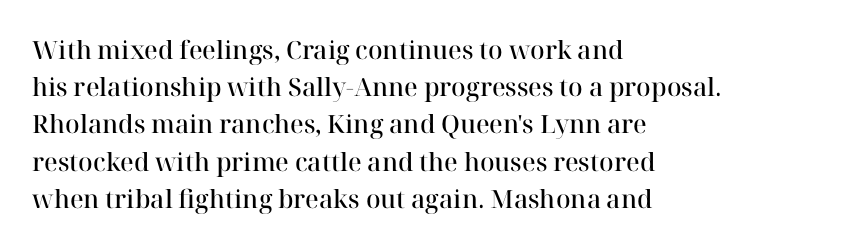
Q: Is the text bold? A: Semi-bold.
Q: Is the text italic (slanted)? A: No, it is upright.
Q: Is the text underlined? A: No.
Q: How is the paragraph aligned? A: Left-aligned.
Q: Is the spacing between letters normal or unusually wide? A: Normal.
Q: Is the spacing between lines tight, normal or loose? A: Normal.
